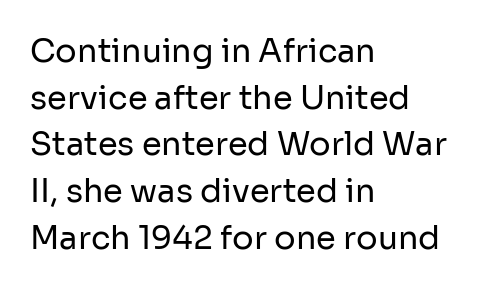
Notice how the stems are strictly vertical — no italics here. The passage shown is typeset with a sans-serif family. There is no visible air inserted between adjacent glyphs. The passage shown is not bold in any degree. Rows of type keep a routine distance in the vertical direction. Here the designer chose a conventional face with non-uniform glyph widths.
